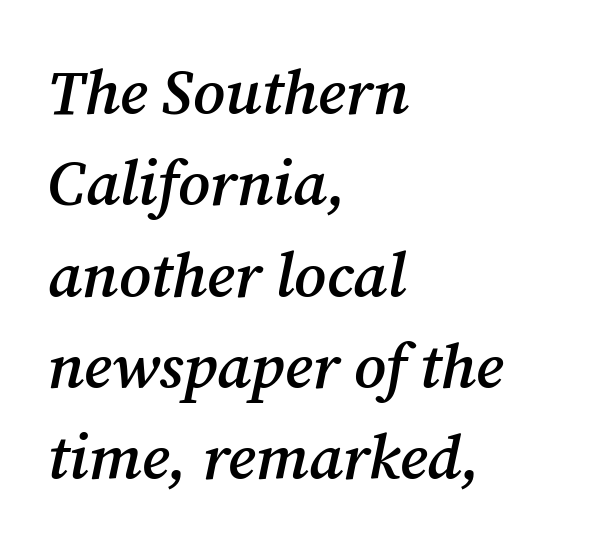
This sample keeps an unexceptional amount of space between lines. On the weight axis this lands at semibold, roughly 600. Yep, that's italic — everything's leaning. Each word holds together tightly as a unit, with standard inter-letter gaps. Anything drawn beneath the words? Only blank space.
